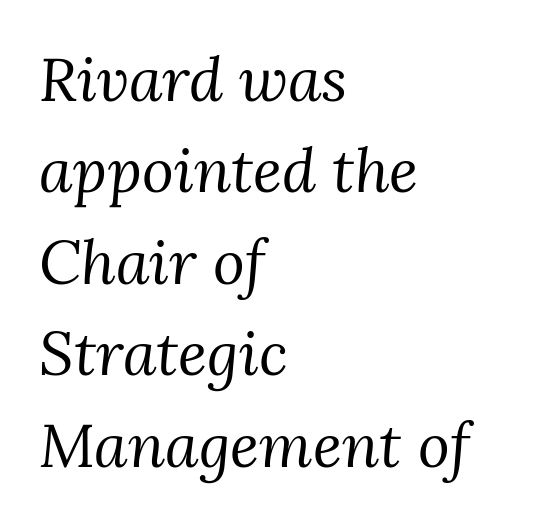
{"serif": "yes", "italic": "yes", "lean": "right", "slant_degrees": 3, "bold": "no", "weight": "regular", "width": "normal", "stroke_contrast": "medium", "x_height": "medium", "monospaced": "no", "underline": "no", "align": "left", "line_spacing": "normal", "line_spacing_ratio": 1.5, "letter_spacing": "normal", "letter_spacing_em": 0.0, "glyph_px": 61}
